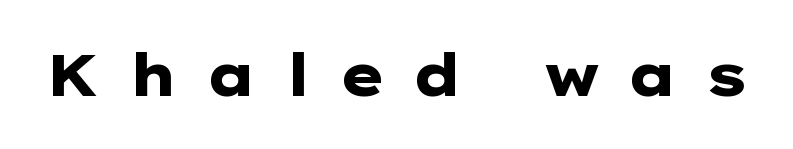
Q: Is the text bold? A: Yes.
Q: Is the text italic (slanted)? A: No, it is upright.
Q: Is the typeface a serif or a sans-serif typeface? A: Sans-serif.
Q: Is the text underlined? A: No.
Q: Is the spacing between letters normal or unusually wide? A: Unusually wide.
Q: Width (condensed, normal, or wide)? A: Wide.
Q: Stroke contrast? A: Low.
Q: x-height? A: Medium.
Q: Monospaced? A: No.
